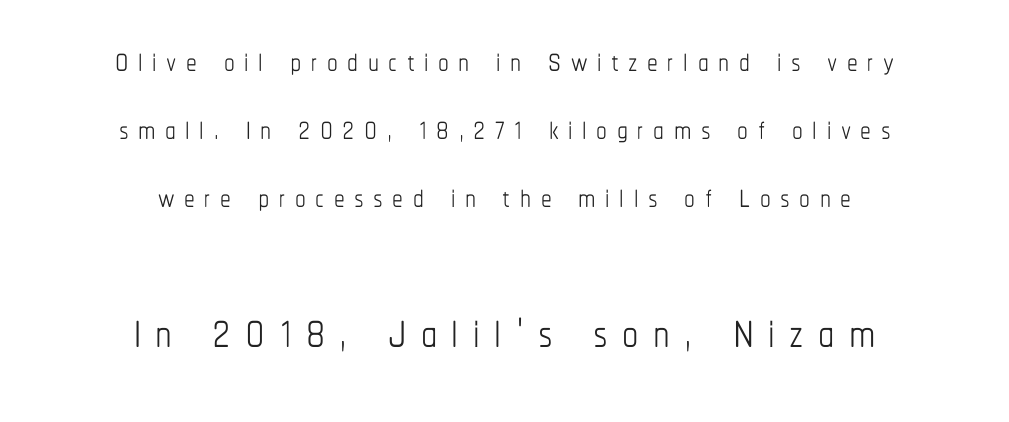
{"italic": "no", "bold": "no", "weight": "thin", "width": "condensed", "stroke_contrast": "low", "x_height": "medium", "monospaced": "no", "underline": "no", "align": "center", "line_spacing": "normal", "line_spacing_ratio": 1.58, "letter_spacing": "wide", "letter_spacing_em": 0.22, "larger_block": "second", "size_ratio": 1.51, "glyph_px": 65}
